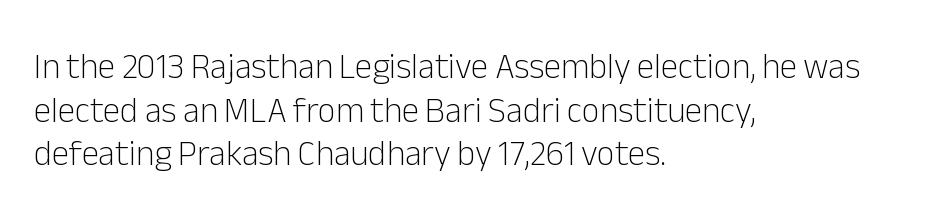
The image shows 35 px light sans-serif type, upright; set left-aligned, normal line spacing (1.25x), normal letter spacing, not underlined; low stroke contrast and a medium x-height.
